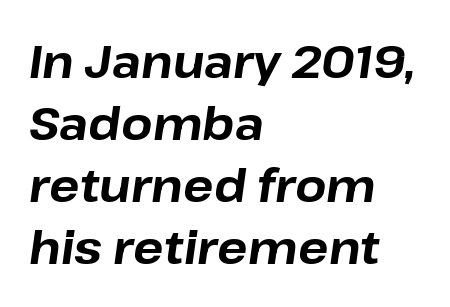
Bare-footed words on every line. Typesetter's note: full bold, strokes at maximum text heaviness. Compared with ordinary roman type, these characters are visibly tilted. One glance says typical: line gaps are just what's usual.
